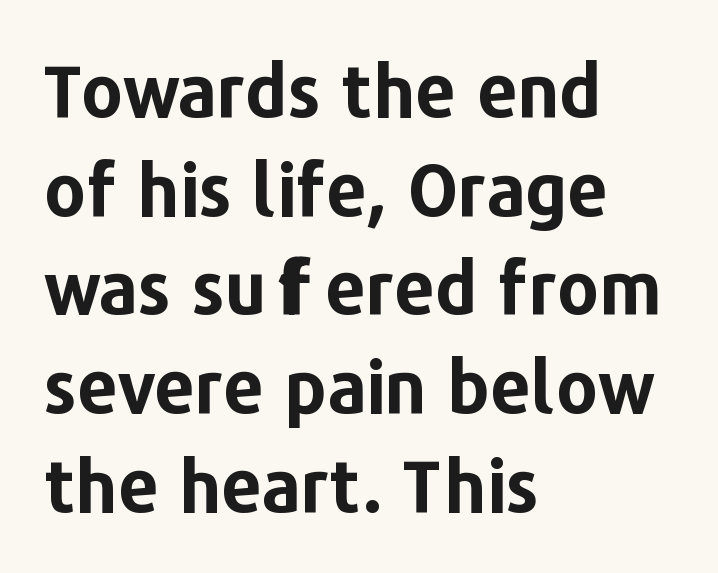
Q: Is the text bold? A: Yes.
Q: Is the text italic (slanted)? A: No, it is upright.
Q: Is the typeface a serif or a sans-serif typeface? A: Sans-serif.
Q: Is the text underlined? A: No.
Q: How is the paragraph aligned? A: Left-aligned.
Q: Is the spacing between letters normal or unusually wide? A: Normal.
Q: Is the spacing between lines tight, normal or loose? A: Normal.
Q: Width (condensed, normal, or wide)? A: Normal.
Q: Stroke contrast? A: Low.
Q: x-height? A: Medium.
Q: Monospaced? A: No.
